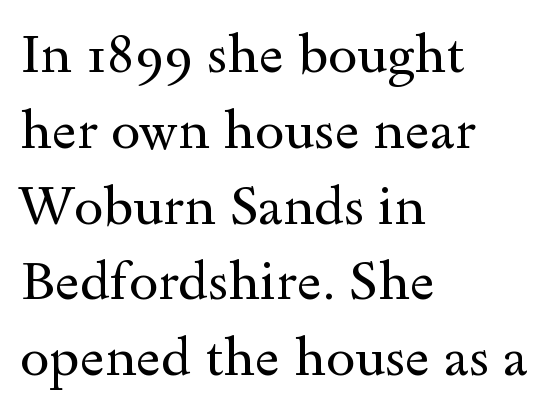
Q: Is the text bold? A: No.
Q: Is the text italic (slanted)? A: No, it is upright.
Q: Is the typeface a serif or a sans-serif typeface? A: Serif.
Q: Is the text underlined? A: No.
Q: How is the paragraph aligned? A: Left-aligned.
Q: Is the spacing between letters normal or unusually wide? A: Normal.
Q: Is the spacing between lines tight, normal or loose? A: Normal.
Q: Width (condensed, normal, or wide)? A: Wide.
Q: x-height? A: Small.
Q: Monospaced? A: No.
